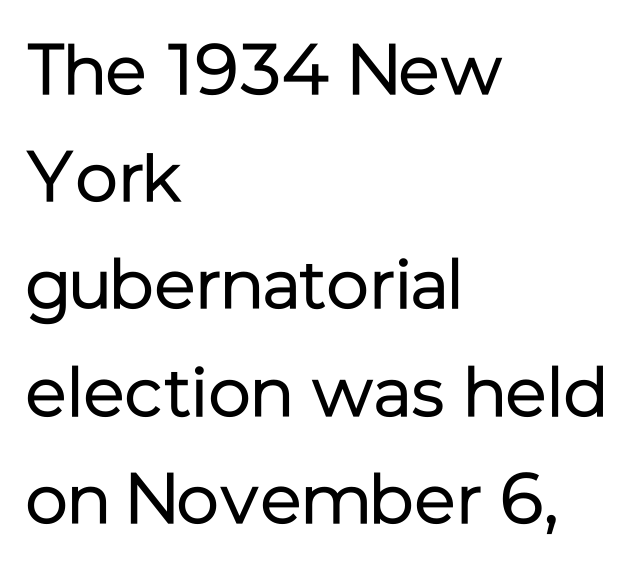
{"serif": "no", "italic": "no", "bold": "no", "weight": "regular", "width": "normal", "stroke_contrast": "low", "x_height": "medium", "monospaced": "no", "underline": "no", "align": "left", "line_spacing": "normal", "line_spacing_ratio": 1.51, "letter_spacing": "normal", "letter_spacing_em": 0.0, "glyph_px": 71}
